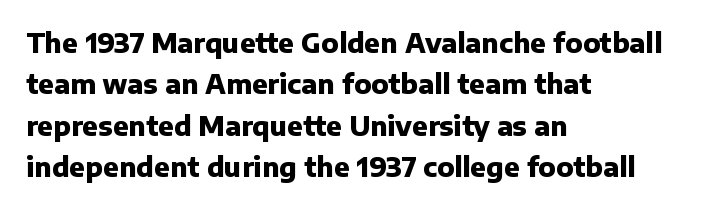
Descenders are the only things crossing below the line. Honestly, the row spacing looks completely unremarkable. The font is running at its bold setting. Inter-character spacing is left at the font's built-in metrics. Vertical strokes here are truly vertical.
